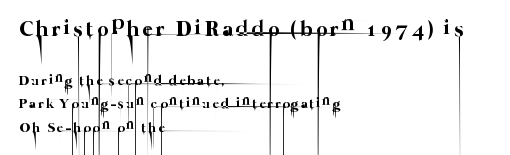
Q: Is the text bold? A: No.
Q: Is the text underlined? A: No.
Q: How is the paragraph aligned? A: Left-aligned.
Q: Is the spacing between lines tight, normal or loose? A: Normal.
Q: Which block of text is set in a larger size, the first (top) or the second (bottom)? A: The first (top) one.
